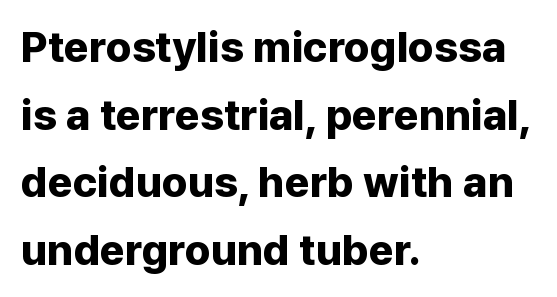
{"serif": "no", "italic": "no", "bold": "yes", "weight": "bold", "width": "normal", "stroke_contrast": "low", "x_height": "medium", "monospaced": "no", "underline": "no", "align": "left", "line_spacing": "normal", "line_spacing_ratio": 1.57, "letter_spacing": "normal", "letter_spacing_em": 0.0, "glyph_px": 43}
